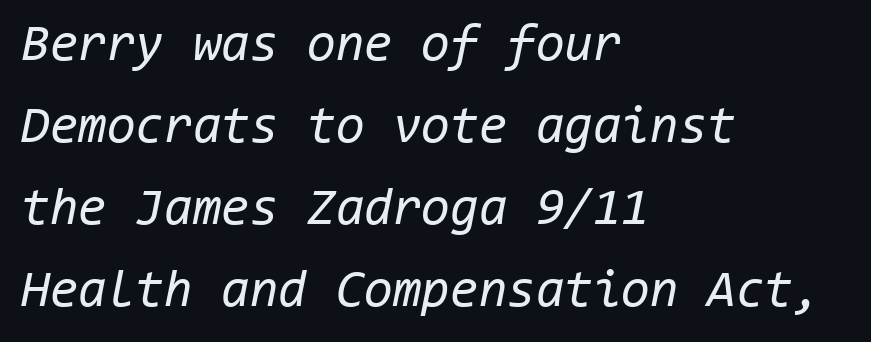
Check under the words: just untouched page. Nothing heavy about these letters — not bold at all. Each letter, wide or thin by design, is forced into the same width here. Short and long lines alike share a common starting point at left.
